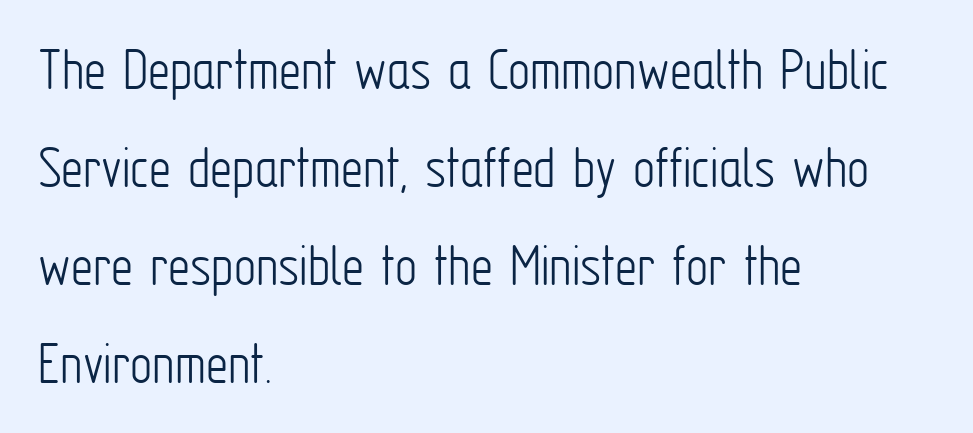
The image shows 62 px light, condensed sans-serif type, upright; set left-aligned, normal line spacing (1.58x), normal letter spacing, not underlined; low stroke contrast and a medium x-height.
